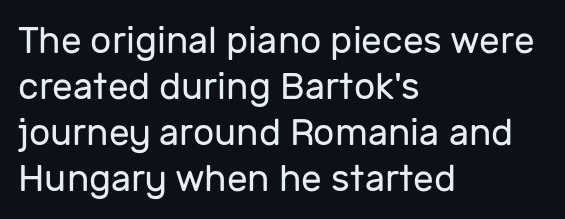
The image shows 37 px regular-weight sans-serif type, upright; set left-aligned, line spacing 1.24x, normal letter spacing, not underlined; low stroke contrast and a medium x-height.
